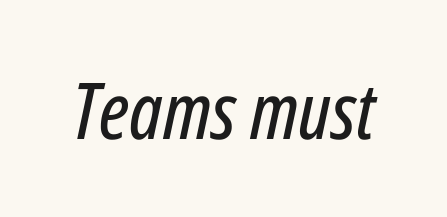
{"italic": "yes", "lean": "right", "slant_degrees": 12, "width": "condensed", "stroke_contrast": "low", "x_height": "medium", "monospaced": "no", "underline": "no", "letter_spacing": "normal", "letter_spacing_em": 0.0, "glyph_px": 78}
